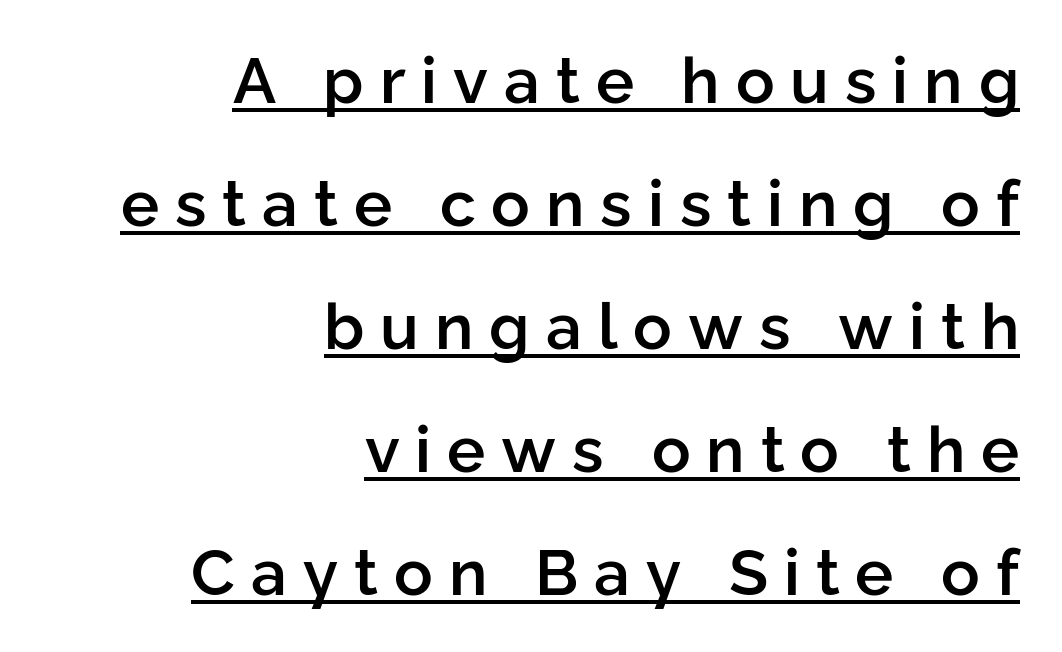
{"serif": "no", "italic": "no", "bold": "semi", "weight": "semibold", "width": "normal", "stroke_contrast": "low", "x_height": "medium", "monospaced": "no", "underline": "yes", "align": "right", "line_spacing": "loose", "line_spacing_ratio": 1.92, "letter_spacing": "wide", "letter_spacing_em": 0.25, "glyph_px": 64}
